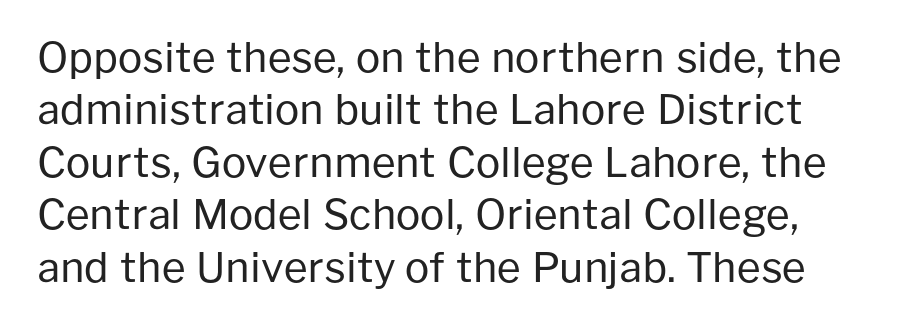
A light-to-regular cut is what we see here. Compared with typical paragraphs, the rows here are spaced about the same. Note the varied advance widths — an 'i' is clearly narrower than an 'm'. No feet cap the strokes, marking this as sans-serif type. Posture: vertical. Plain, unruled lines of type.
